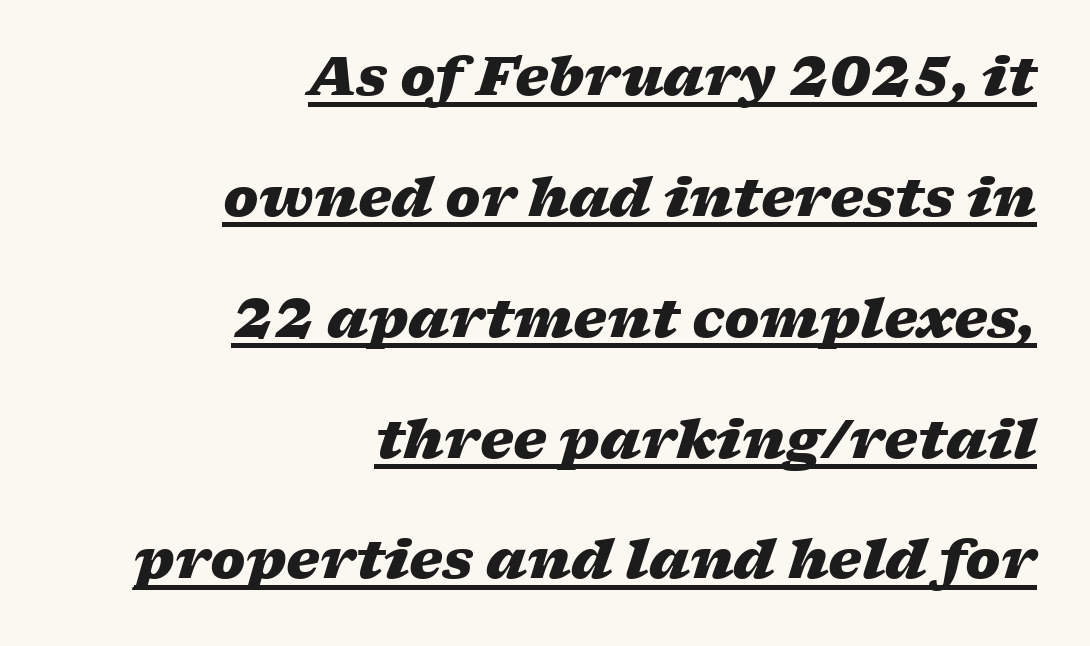
The image shows 53 px heavy, wide type, italic (leaning right); set right-aligned, loose line spacing (2.28x), normal letter spacing, underlined; low stroke contrast and a medium x-height.
